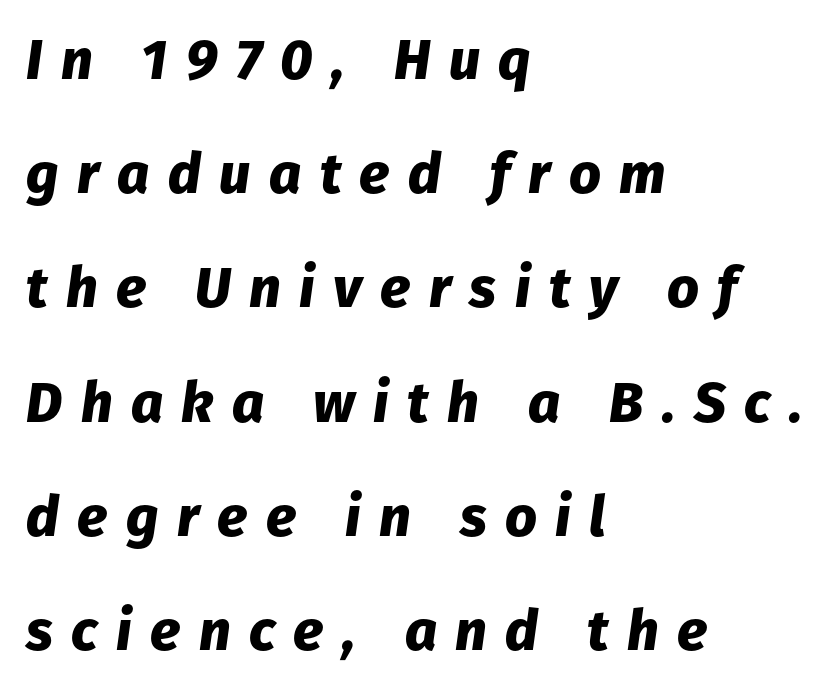
Q: Is the text bold? A: Yes.
Q: Is the text italic (slanted)? A: Yes, it leans right by about 8 degrees.
Q: Is the text underlined? A: No.
Q: How is the paragraph aligned? A: Left-aligned.
Q: Is the spacing between letters normal or unusually wide? A: Unusually wide.
Q: Is the spacing between lines tight, normal or loose? A: Loose.
Q: Width (condensed, normal, or wide)? A: Normal.
Q: Stroke contrast? A: Low.
Q: x-height? A: Medium.
Q: Monospaced? A: No.
